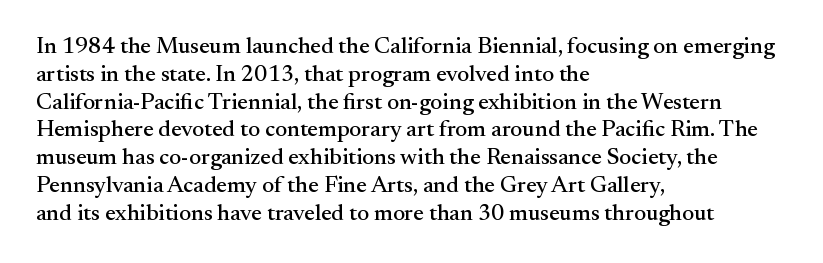
{"italic": "no", "underline": "no", "align": "left", "line_spacing_ratio": 1.21, "letter_spacing": "normal", "letter_spacing_em": 0.0, "glyph_px": 23}
